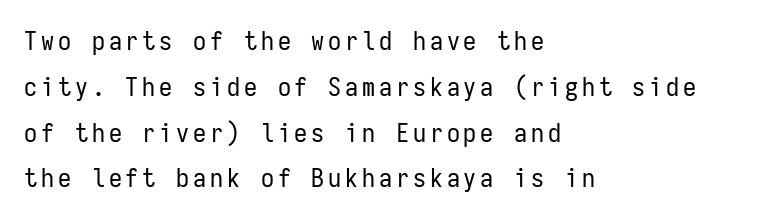
Q: Is the text bold? A: No.
Q: Is the text italic (slanted)? A: No, it is upright.
Q: Is the text underlined? A: No.
Q: How is the paragraph aligned? A: Left-aligned.
